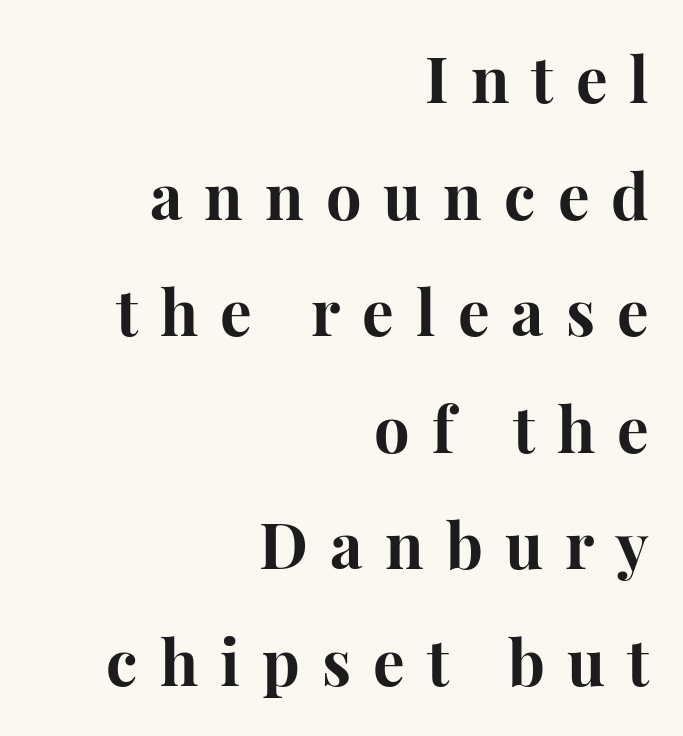
Q: Is the text bold? A: Yes.
Q: Is the text italic (slanted)? A: No, it is upright.
Q: Is the typeface a serif or a sans-serif typeface? A: Serif.
Q: Is the text underlined? A: No.
Q: How is the paragraph aligned? A: Right-aligned.
Q: Is the spacing between letters normal or unusually wide? A: Unusually wide.
Q: Width (condensed, normal, or wide)? A: Normal.
Q: Stroke contrast? A: High.
Q: x-height? A: Medium.
Q: Monospaced? A: No.
